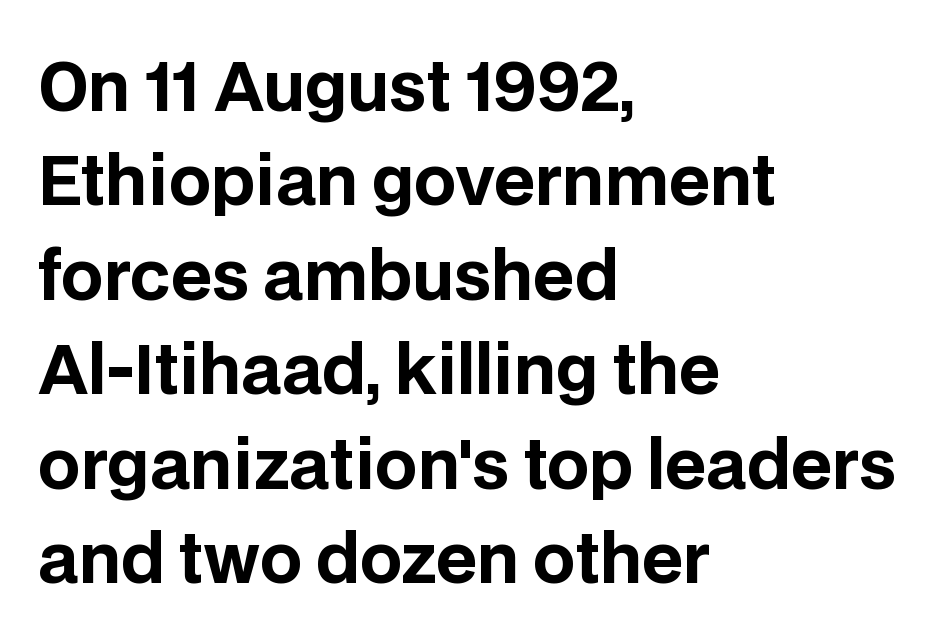
Quick note: not italic, upright. One-word summary of the alignment: left. Typographically, this falls in the sans-serif category. Letters rest on an invisible, unmarked baseline.
